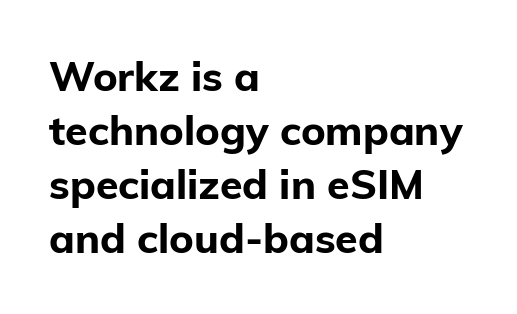
Q: Is the text bold? A: Yes.
Q: Is the text italic (slanted)? A: No, it is upright.
Q: Is the typeface a serif or a sans-serif typeface? A: Sans-serif.
Q: Is the text underlined? A: No.
Q: How is the paragraph aligned? A: Left-aligned.
Q: Is the spacing between letters normal or unusually wide? A: Normal.
Q: Is the spacing between lines tight, normal or loose? A: Normal.
Q: Width (condensed, normal, or wide)? A: Normal.
Q: Stroke contrast? A: Low.
Q: x-height? A: Medium.
Q: Monospaced? A: No.
